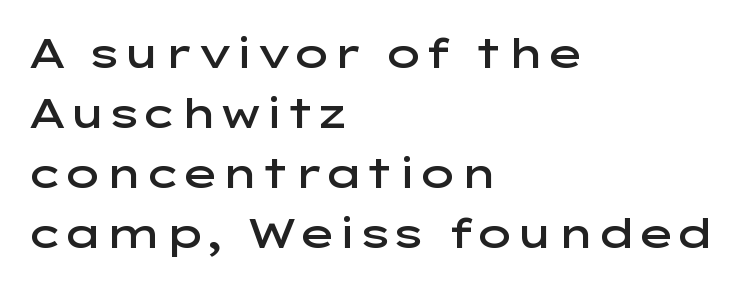
Q: Is the text bold? A: Semi-bold.
Q: Is the text italic (slanted)? A: No, it is upright.
Q: Is the typeface a serif or a sans-serif typeface? A: Sans-serif.
Q: Is the text underlined? A: No.
Q: How is the paragraph aligned? A: Left-aligned.
Q: Is the spacing between letters normal or unusually wide? A: Normal.
Q: Is the spacing between lines tight, normal or loose? A: Normal.
Q: Width (condensed, normal, or wide)? A: Wide.
Q: Stroke contrast? A: Low.
Q: x-height? A: Medium.
Q: Monospaced? A: No.
